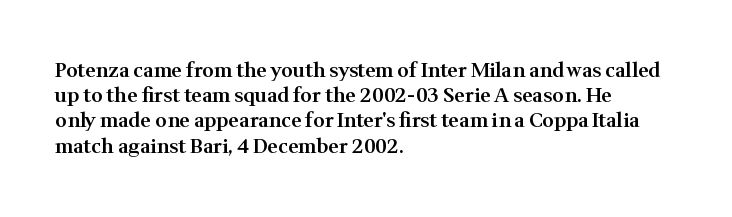
The image shows 20 px text type, upright; set left-aligned, normal line spacing (1.26x), normal letter spacing, not underlined.
